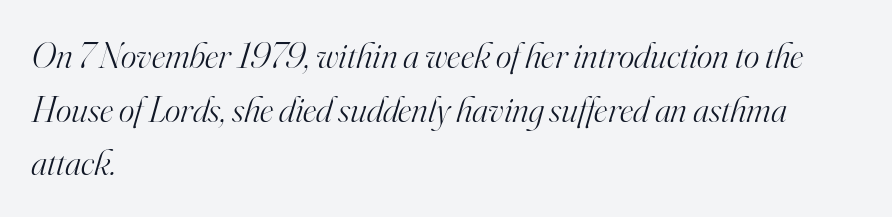
The image shows 37 px light serif type, italic (leaning right); set left-aligned, normal line spacing (1.45x), normal letter spacing, not underlined; high stroke contrast and a small x-height.
